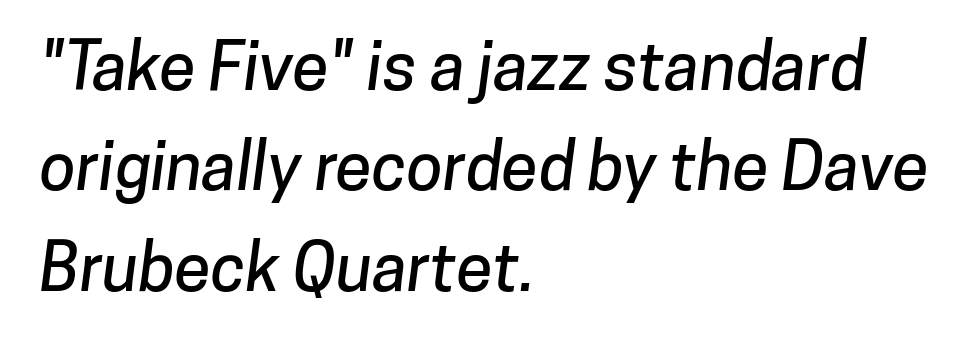
The image shows 66 px sans-serif type; set left-aligned, normal line spacing (1.52x), normal letter spacing, not underlined; low stroke contrast and a medium x-height.
